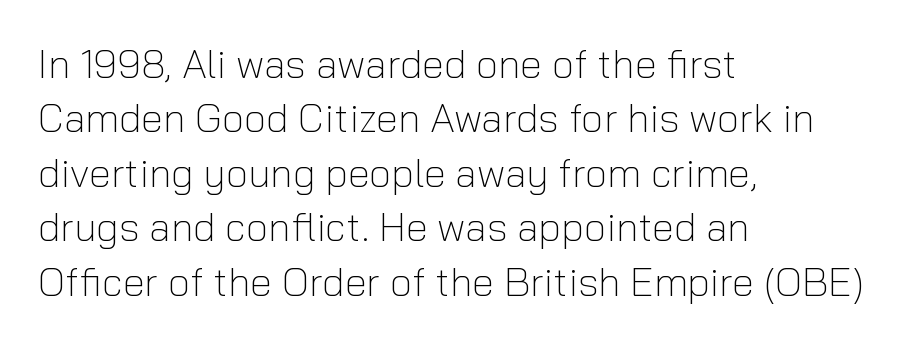
Q: Is the text bold? A: No.
Q: Is the text italic (slanted)? A: No, it is upright.
Q: Is the typeface a serif or a sans-serif typeface? A: Sans-serif.
Q: Is the text underlined? A: No.
Q: How is the paragraph aligned? A: Left-aligned.
Q: Is the spacing between letters normal or unusually wide? A: Normal.
Q: Is the spacing between lines tight, normal or loose? A: Normal.
Q: Width (condensed, normal, or wide)? A: Normal.
Q: Stroke contrast? A: Low.
Q: x-height? A: Medium.
Q: Monospaced? A: No.
